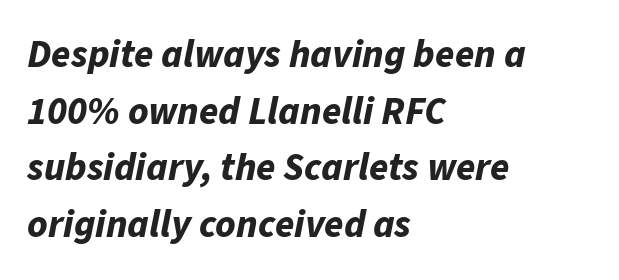
Q: Is the text bold? A: Yes.
Q: Is the text italic (slanted)? A: Yes, it leans right by about 11 degrees.
Q: Is the text underlined? A: No.
Q: How is the paragraph aligned? A: Left-aligned.
Q: Is the spacing between letters normal or unusually wide? A: Normal.
Q: Is the spacing between lines tight, normal or loose? A: Normal.
Q: Width (condensed, normal, or wide)? A: Normal.
Q: Stroke contrast? A: Low.
Q: x-height? A: Medium.
Q: Monospaced? A: No.
